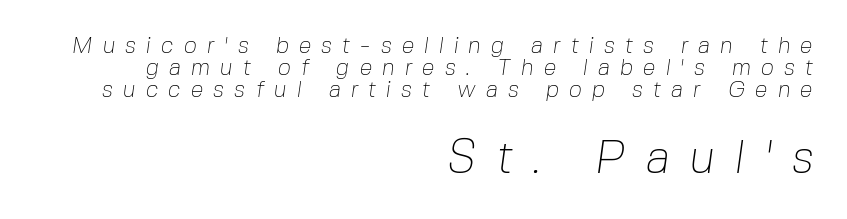
{"serif": "no", "bold": "no", "weight": "thin", "width": "normal", "stroke_contrast": "low", "x_height": "medium", "monospaced": "no", "underline": "no", "align": "right", "line_spacing": "tight", "line_spacing_ratio": 0.96, "letter_spacing": "wide", "letter_spacing_em": 0.43, "larger_block": "second", "size_ratio": 2.0, "glyph_px": 46}
